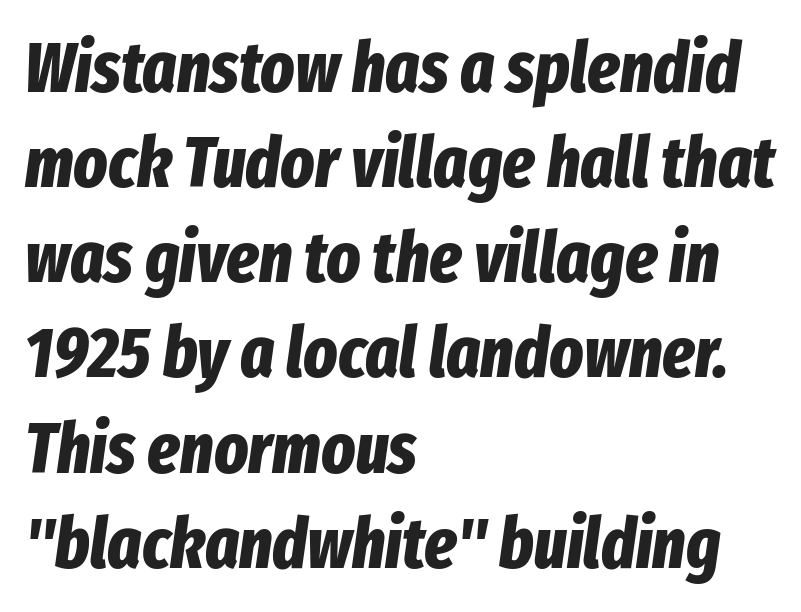
The image shows 71 px bold, condensed type, italic (leaning right); set left-aligned, normal line spacing (1.34x), normal letter spacing, not underlined; low stroke contrast and a medium x-height.
